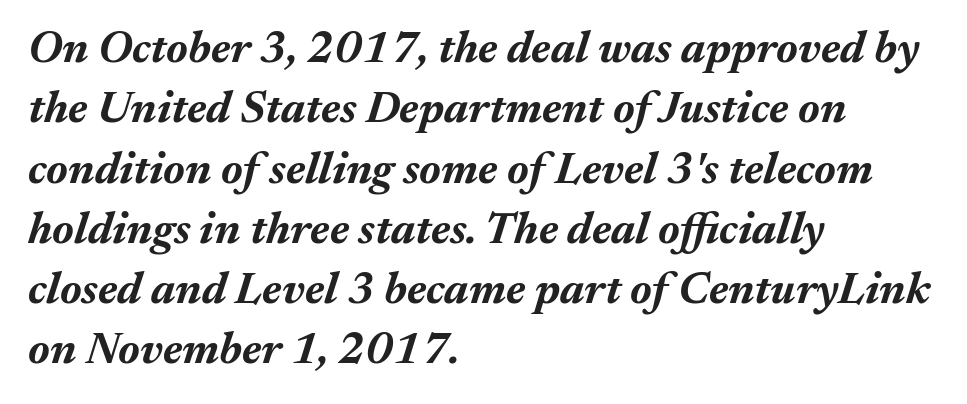
Q: Is the text bold? A: Yes.
Q: Is the text italic (slanted)? A: Yes, it leans right by about 17 degrees.
Q: Is the text underlined? A: No.
Q: How is the paragraph aligned? A: Left-aligned.
Q: Is the spacing between letters normal or unusually wide? A: Normal.
Q: Is the spacing between lines tight, normal or loose? A: Normal.
Q: Width (condensed, normal, or wide)? A: Normal.
Q: Stroke contrast? A: Medium.
Q: x-height? A: Medium.
Q: Monospaced? A: No.
